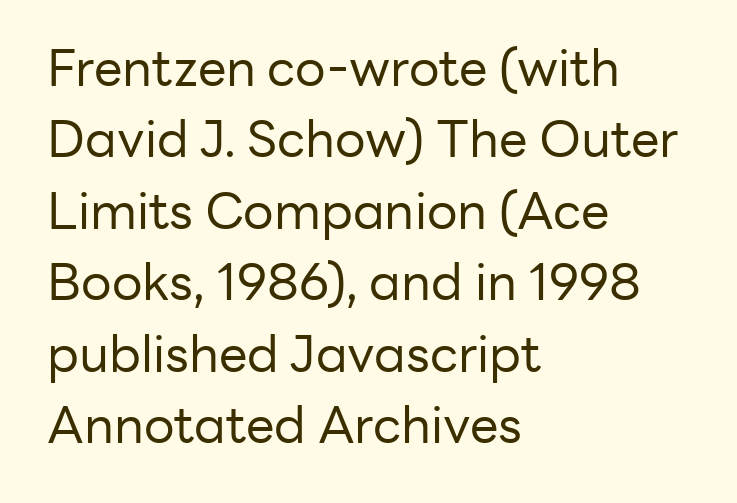
The image shows 51 px regular-weight sans-serif type, upright; set left-aligned, normal line spacing (1.4x), normal letter spacing, not underlined; low stroke contrast and a medium x-height.
